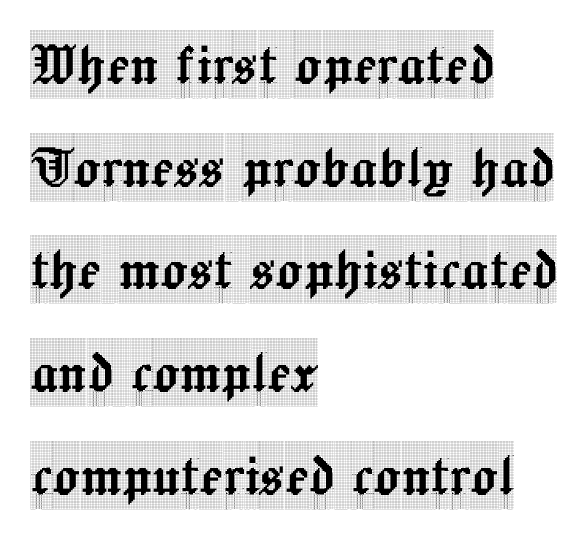
Descenders hang freely into open space. Reading down the block, your eye returns to a fixed left position each line. This rendering employs a face with finishing strokes, i.e., a serif. Is there much room between lines? A standard amount, neither cramped nor airy.
